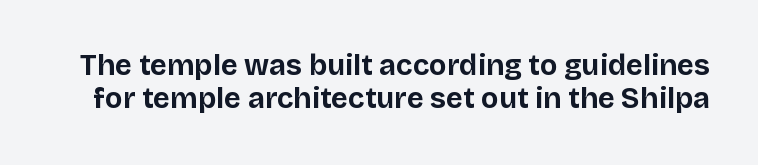
A dark, heavy texture on the line: the type is bold. Each letter keeps its own natural width here, so spacing adapts to shape. Is there much room between lines? No — they nearly touch. What stands out about the letter spacing? Nothing — it is the standard amount. No feet cap the strokes, marking this as sans-serif type.
